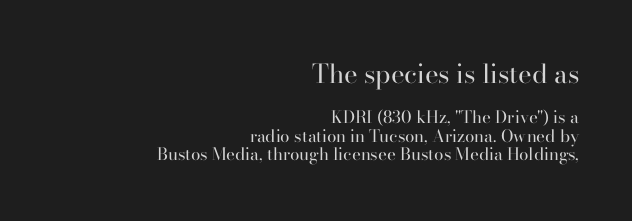
Q: Is the text bold? A: No.
Q: Is the text italic (slanted)? A: No, it is upright.
Q: Is the text underlined? A: No.
Q: How is the paragraph aligned? A: Right-aligned.
Q: Is the spacing between letters normal or unusually wide? A: Normal.
Q: Is the spacing between lines tight, normal or loose? A: Tight.
Q: Which block of text is set in a larger size, the first (top) or the second (bottom)? A: The first (top) one.
